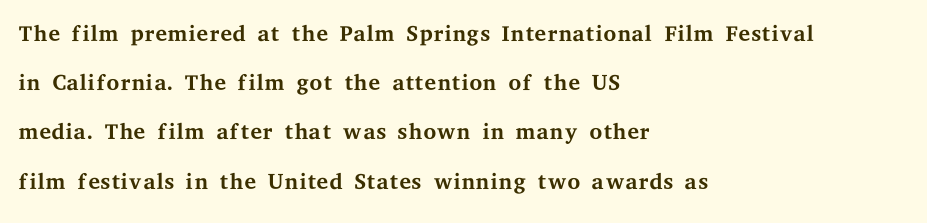
{"serif": "yes", "italic": "no", "bold": "no", "weight": "regular", "width": "wide", "stroke_contrast": "medium", "x_height": "medium", "monospaced": "no", "underline": "no", "align": "left", "line_spacing": "normal", "line_spacing_ratio": 1.49, "letter_spacing": "normal", "letter_spacing_em": 0.0, "glyph_px": 33}
